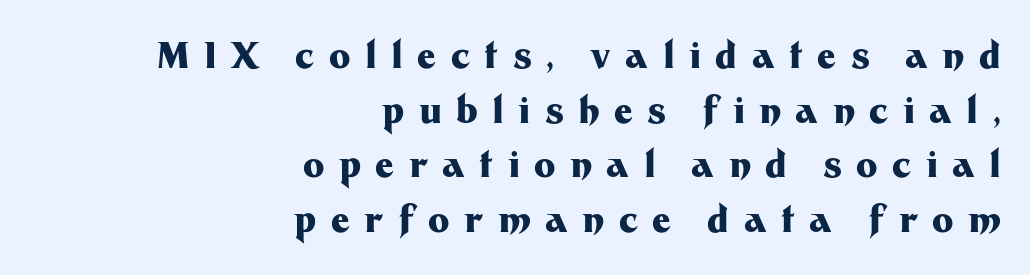
Q: Is the text bold? A: Yes.
Q: Is the text italic (slanted)? A: No, it is upright.
Q: Is the typeface a serif or a sans-serif typeface? A: Sans-serif.
Q: Is the text underlined? A: No.
Q: How is the paragraph aligned? A: Right-aligned.
Q: Is the spacing between letters normal or unusually wide? A: Unusually wide.
Q: Is the spacing between lines tight, normal or loose? A: Normal.
Q: Width (condensed, normal, or wide)? A: Normal.
Q: Stroke contrast? A: Medium.
Q: x-height? A: Medium.
Q: Monospaced? A: No.
